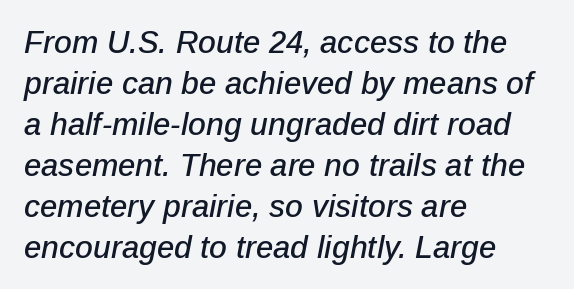
The image shows 31 px text type, italic (leaning right); set left-aligned, normal line spacing (1.32x), normal letter spacing, not underlined; low stroke contrast and a medium x-height.
